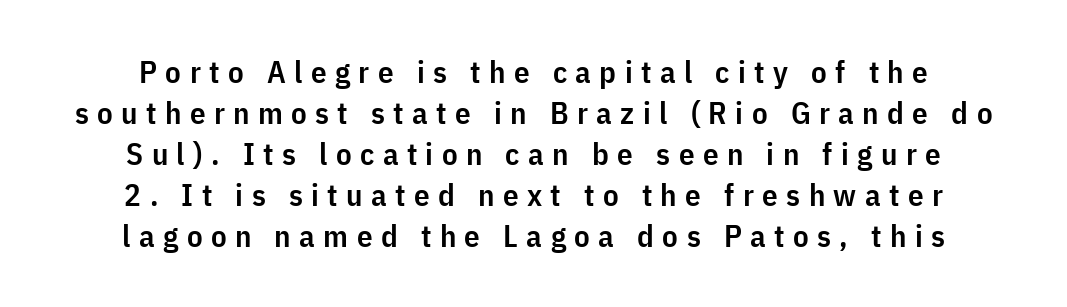
The font's upright variant was chosen for this text. Inter-character spacing is expanded well beyond the font's built-in metrics. Only glyphs here, with clear space below each row. This block has exactly the height ordinary leading produces. Examine the stroke ends and you'll find no serifs.
